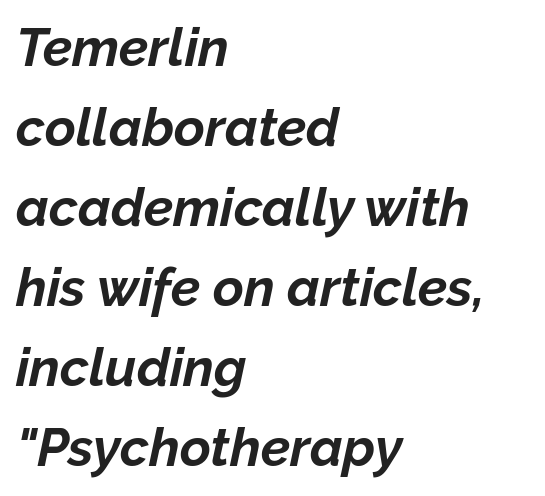
{"italic": "yes", "lean": "right", "slant_degrees": 12, "bold": "yes", "weight": "bold", "width": "normal", "stroke_contrast": "low", "x_height": "medium", "monospaced": "no", "underline": "no", "align": "left", "line_spacing": "normal", "line_spacing_ratio": 1.51, "letter_spacing": "normal", "letter_spacing_em": 0.0, "glyph_px": 53}
